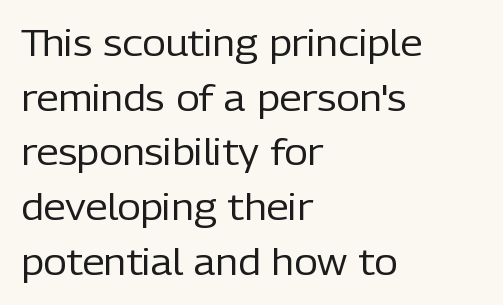
These lines were composed using upright roman letters. The lines are quadded left. Letterform terminals end flat and unadorned throughout the passage. The face used here is proportionally spaced, like ordinary book or web type. Each row of text sits above clean, open space. Heft: none added — not bold.
